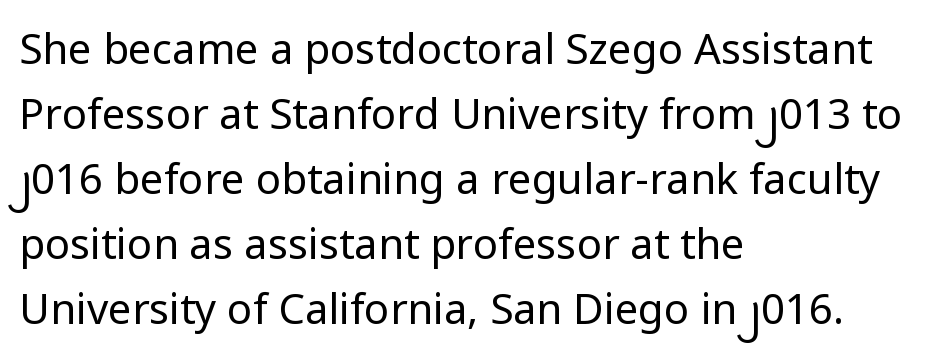
Summary of weight: not heavy and not bold. Visually the block forms a straight wall on the left and a jagged coastline on the right. Glyph-to-glyph distance matches everyday printed text. Words float on clear page, feet unadorned.
